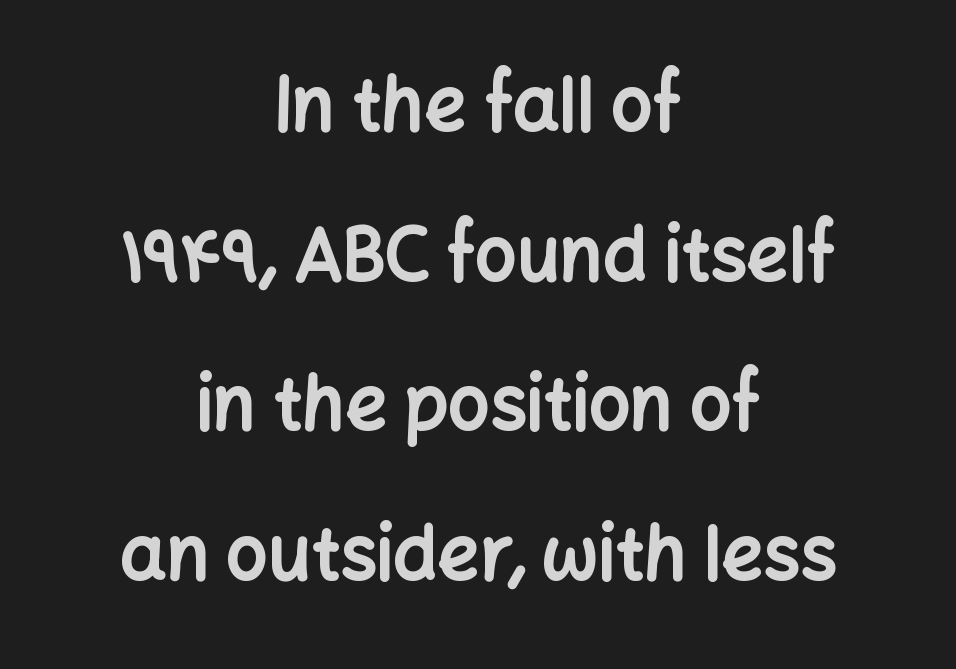
Q: Is the text bold? A: Yes.
Q: Is the text italic (slanted)? A: No, it is upright.
Q: Is the typeface a serif or a sans-serif typeface? A: Sans-serif.
Q: Is the text underlined? A: No.
Q: How is the paragraph aligned? A: Centered.
Q: Is the spacing between letters normal or unusually wide? A: Normal.
Q: Is the spacing between lines tight, normal or loose? A: Loose.
Q: Width (condensed, normal, or wide)? A: Normal.
Q: Stroke contrast? A: Low.
Q: x-height? A: Medium.
Q: Monospaced? A: No.
